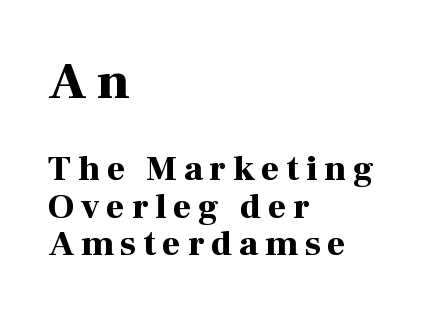
Q: Is the text bold? A: Yes.
Q: Is the text italic (slanted)? A: No, it is upright.
Q: Is the typeface a serif or a sans-serif typeface? A: Serif.
Q: Is the text underlined? A: No.
Q: How is the paragraph aligned? A: Left-aligned.
Q: Is the spacing between letters normal or unusually wide? A: Unusually wide.
Q: Is the spacing between lines tight, normal or loose? A: Tight.
Q: Which block of text is set in a larger size, the first (top) or the second (bottom)? A: The first (top) one.
Q: Width (condensed, normal, or wide)? A: Normal.
Q: Stroke contrast? A: High.
Q: x-height? A: Medium.
Q: Monospaced? A: No.
